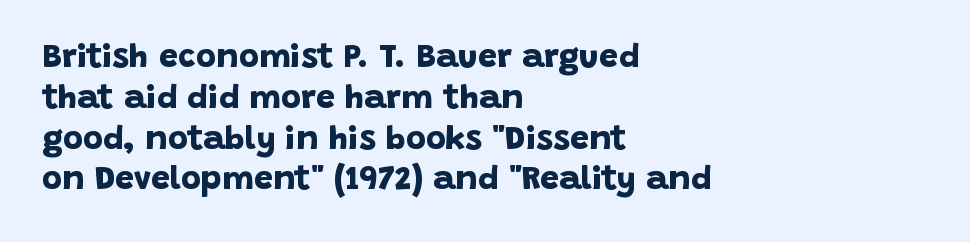
Nobody drew a line under any word here. The letters sit at their default tracking, neither squeezed nor spread. In terms of letterform style, serifs are entirely absent. A typesetter would call this proportional, since set widths differ per character.
